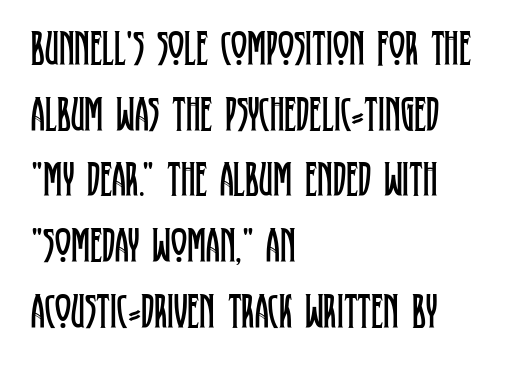
Has an underline been added? It has not. The strokes are not fattened; the text isn't bold. This sample uses a serif face. The rendering keeps characters at their native spacing. Regular leading. Varying glyph widths throughout — classic text-font behaviour.
